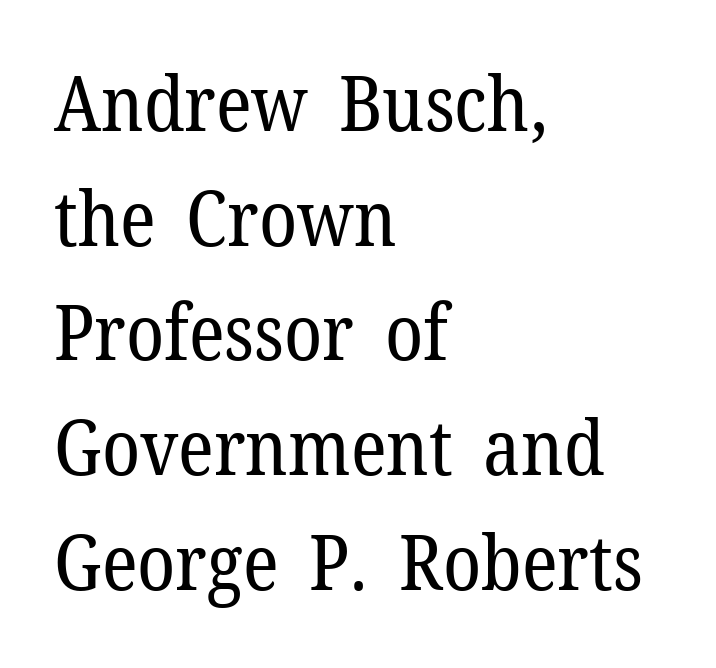
{"serif": "yes", "italic": "no", "bold": "no", "weight": "regular", "width": "normal", "stroke_contrast": "low", "x_height": "medium", "monospaced": "no", "underline": "no", "align": "left", "line_spacing": "normal", "line_spacing_ratio": 1.49, "letter_spacing": "normal", "letter_spacing_em": 0.0, "glyph_px": 77}
